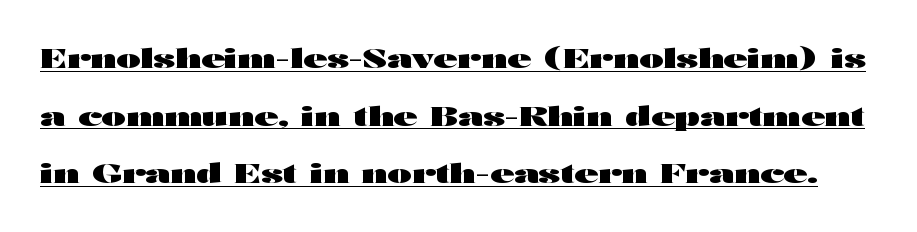
Q: Is the text bold? A: Yes.
Q: Is the text italic (slanted)? A: No, it is upright.
Q: Is the text underlined? A: Yes.
Q: Is the spacing between letters normal or unusually wide? A: Normal.
Q: Is the spacing between lines tight, normal or loose? A: Loose.
